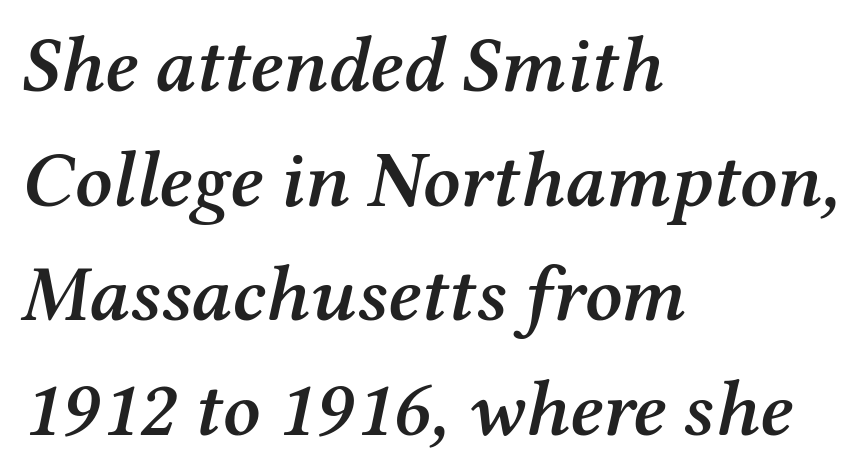
This is moderately heavy type, rendered in semibold. Reading down the column, the eye jumps a familiar distance to each next line. Inter-character spacing is left at the font's built-in metrics. A typesetter would mark this as italic. Note the varied advance widths — an 'i' is clearly narrower than an 'm'. Lines of text with bare space underneath.
